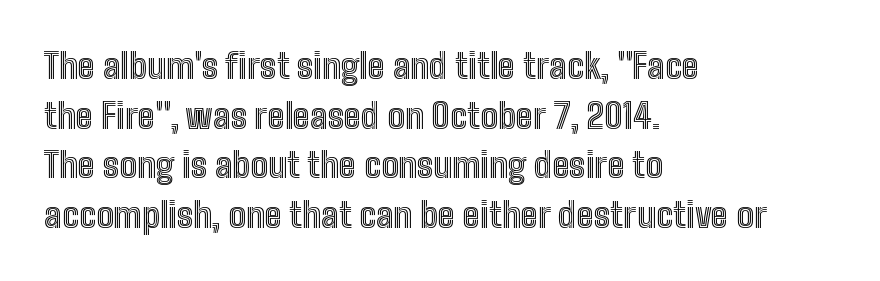
Q: Is the text italic (slanted)? A: No, it is upright.
Q: Is the text underlined? A: No.
Q: How is the paragraph aligned? A: Left-aligned.
Q: Is the spacing between letters normal or unusually wide? A: Normal.
Q: Is the spacing between lines tight, normal or loose? A: Normal.
Q: Width (condensed, normal, or wide)? A: Condensed.
Q: x-height? A: Medium.
Q: Monospaced? A: No.
